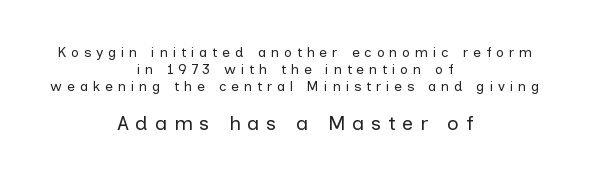
{"italic": "no", "bold": "no", "underline": "no", "align": "center", "line_spacing_ratio": 1.23, "letter_spacing": "wide", "letter_spacing_em": 0.34, "larger_block": "second", "size_ratio": 1.43, "glyph_px": 20}
